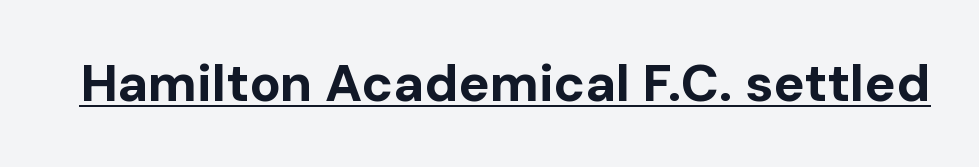
The image shows 52 px bold sans-serif type, upright; set normal letter spacing, underlined; low stroke contrast and a medium x-height.
